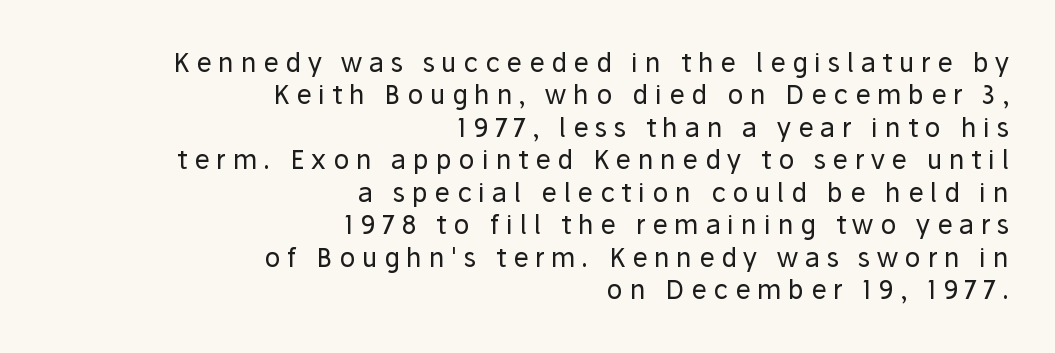
Nope, not italic — everything's standing straight. The space directly below the letters is spotless. Horizontally, the lines are justified to the trailing edge only. Does extra space separate the letters? Yes, quite a lot of it. Whoever set this chose a conventional vertical rhythm.
